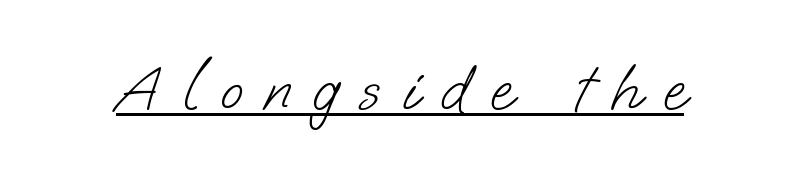
{"serif": "no", "bold": "no", "weight": "light", "width": "normal", "stroke_contrast": "low", "x_height": "small", "monospaced": "no", "underline": "yes", "letter_spacing": "wide", "letter_spacing_em": 0.32, "glyph_px": 67}
